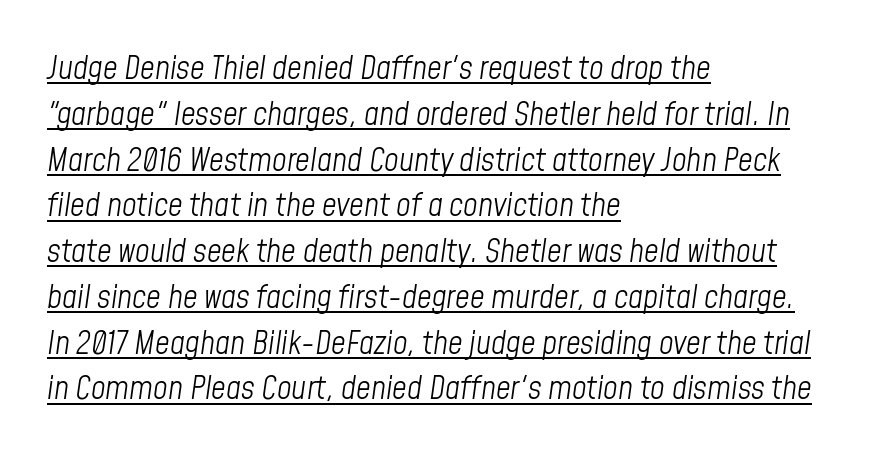
The image shows 32 px light, condensed type, italic (leaning right); set left-aligned, normal line spacing (1.43x), normal letter spacing, underlined; low stroke contrast and a medium x-height.
